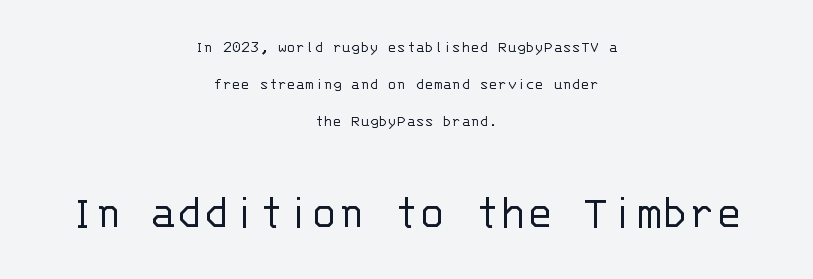
Regarding leading, the lines here are spaced well apart. Weight: regular or lighter. Letters rest on an invisible, unmarked baseline. The passage shown is typeset with a sans-serif family. Both edges are ragged and mirror each other, which tells us the setting is centered.
